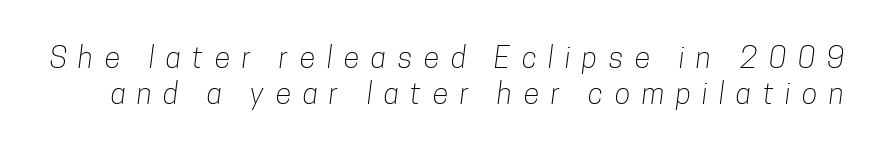
The image shows 29 px light, condensed sans-serif type; set line spacing 1.24x, unusually wide letter spacing (+0.4 em), not underlined; low stroke contrast and a medium x-height.
